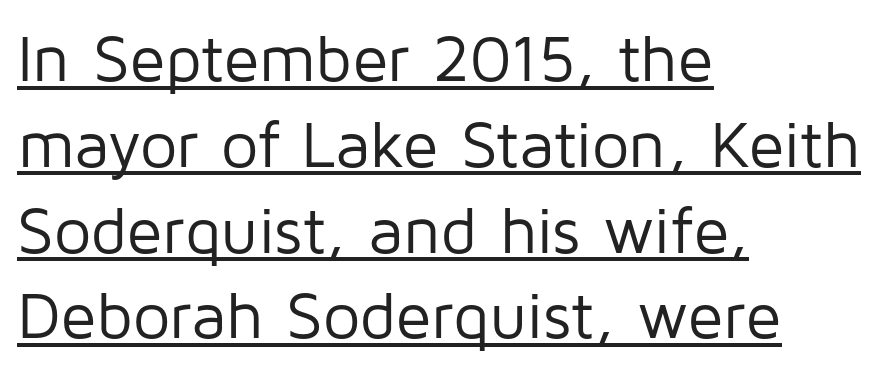
{"serif": "no", "italic": "no", "bold": "no", "weight": "regular", "width": "normal", "stroke_contrast": "low", "x_height": "medium", "monospaced": "no", "underline": "yes", "align": "left", "line_spacing": "normal", "line_spacing_ratio": 1.3, "letter_spacing": "normal", "letter_spacing_em": 0.0, "glyph_px": 66}
